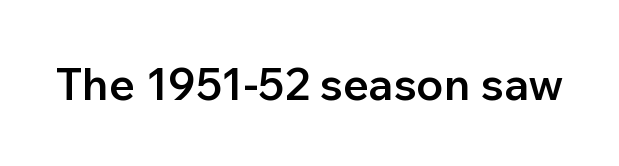
The type is set solid horizontally, with unmodified tracking. Each letter keeps its own natural width here, so spacing adapts to shape. Nope, not italic — everything's standing straight. This is moderately heavy type, rendered in semibold.
